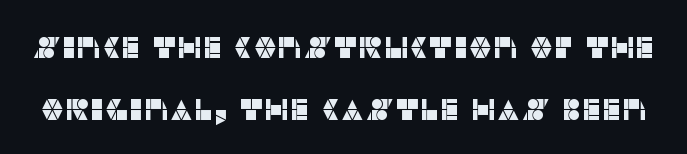
Q: Is the text italic (slanted)? A: No, it is upright.
Q: Is the typeface a serif or a sans-serif typeface? A: Sans-serif.
Q: Is the text underlined? A: No.
Q: Is the spacing between letters normal or unusually wide? A: Normal.
Q: Is the spacing between lines tight, normal or loose? A: Loose.
Q: Width (condensed, normal, or wide)? A: Normal.
Q: Stroke contrast? A: Low.
Q: x-height? A: Large.
Q: Monospaced? A: No.
